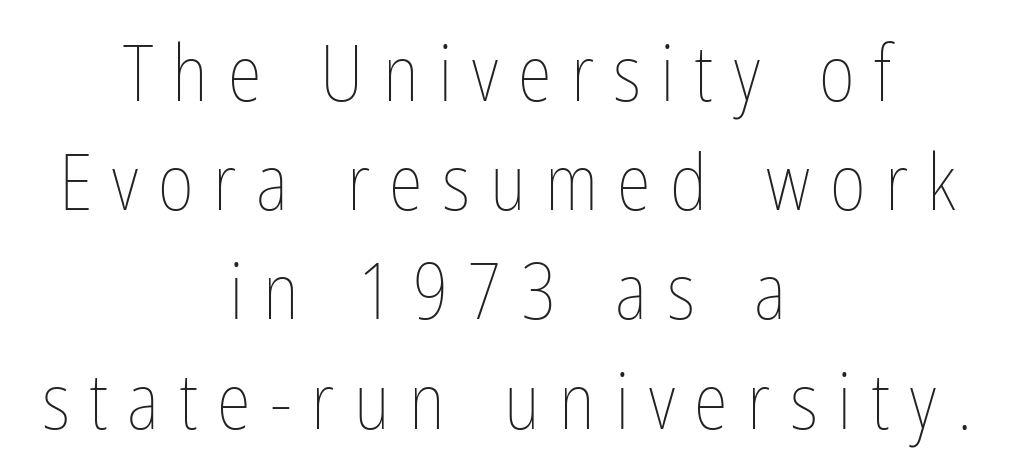
Q: Is the text bold? A: No.
Q: Is the text italic (slanted)? A: No, it is upright.
Q: Is the text underlined? A: No.
Q: How is the paragraph aligned? A: Centered.
Q: Is the spacing between letters normal or unusually wide? A: Unusually wide.
Q: Is the spacing between lines tight, normal or loose? A: Normal.
Q: Width (condensed, normal, or wide)? A: Condensed.
Q: Stroke contrast? A: Low.
Q: x-height? A: Medium.
Q: Monospaced? A: No.
